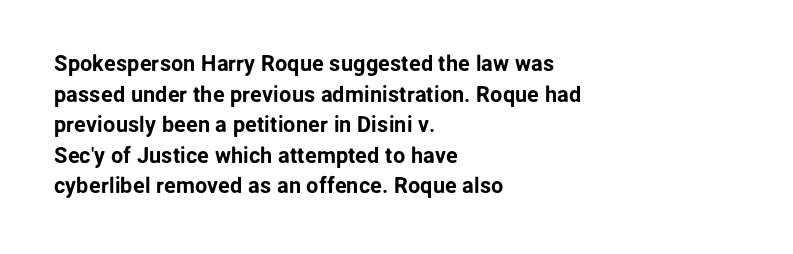
{"italic": "no", "underline": "no", "align": "left", "line_spacing": "normal", "line_spacing_ratio": 1.39, "letter_spacing": "normal", "letter_spacing_em": 0.0, "glyph_px": 22}
